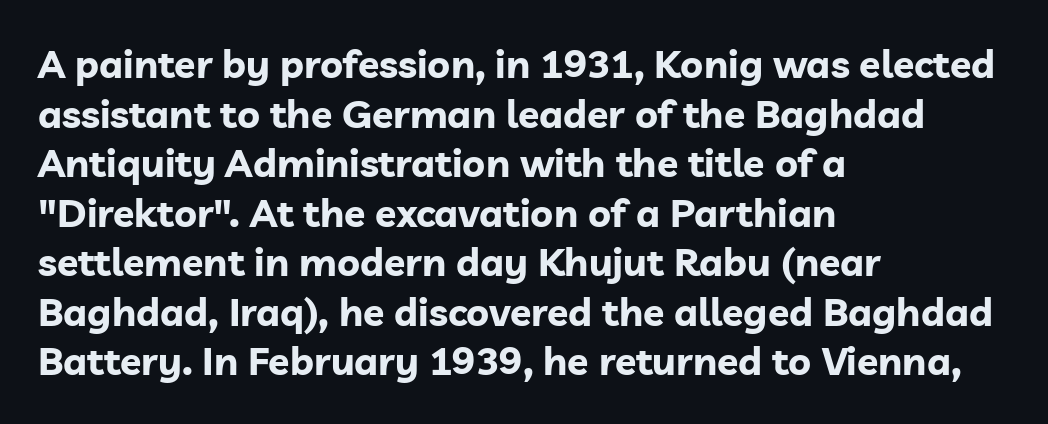
The image shows 39 px bold sans-serif type, upright; set left-aligned, normal line spacing (1.27x), normal letter spacing, not underlined; low stroke contrast and a medium x-height.
